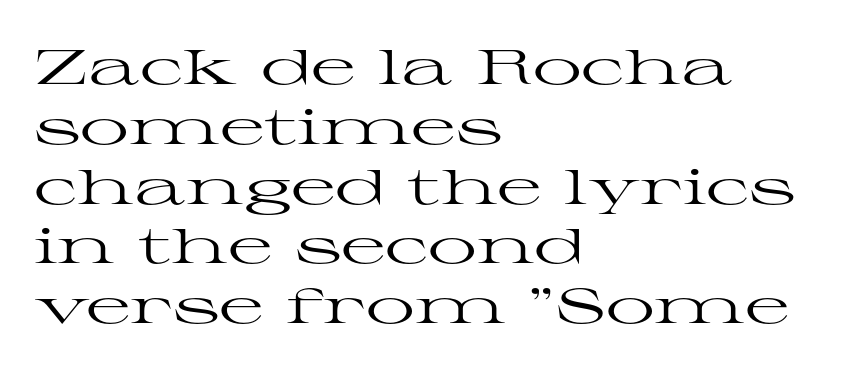
Q: Is the text bold? A: No.
Q: Is the text italic (slanted)? A: No, it is upright.
Q: Is the typeface a serif or a sans-serif typeface? A: Serif.
Q: Is the text underlined? A: No.
Q: How is the paragraph aligned? A: Left-aligned.
Q: Is the spacing between letters normal or unusually wide? A: Normal.
Q: Width (condensed, normal, or wide)? A: Wide.
Q: Stroke contrast? A: High.
Q: x-height? A: Medium.
Q: Monospaced? A: No.
